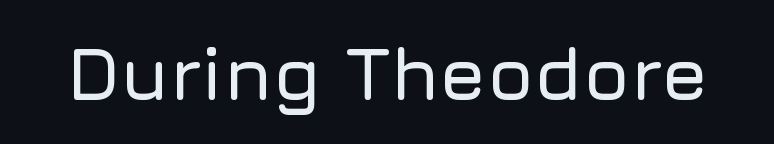
Characters follow at the spacing the type designer built in. Nobody drew a line under any word here. You can tell it's not italic because the verticals are truly vertical. The face used here is proportionally spaced, like ordinary book or web type. The designer went with a sans here, leaving each stem footless.
